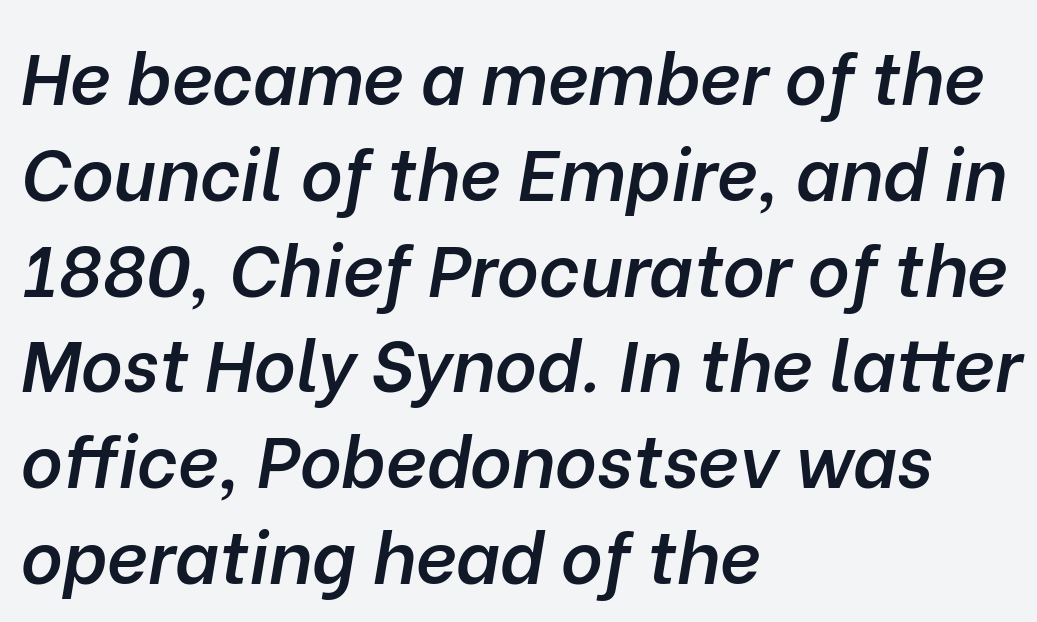
{"italic": "yes", "lean": "right", "slant_degrees": 10, "bold": "semi", "weight": "semibold", "width": "normal", "stroke_contrast": "low", "x_height": "medium", "monospaced": "no", "underline": "no", "align": "left", "line_spacing": "normal", "line_spacing_ratio": 1.33, "letter_spacing": "normal", "letter_spacing_em": 0.0, "glyph_px": 72}
